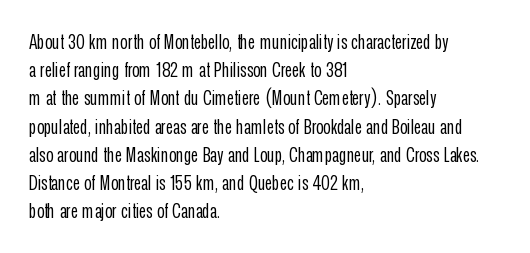
The image shows 20 px text type, upright; set left-aligned, normal line spacing (1.41x), normal letter spacing, not underlined.
